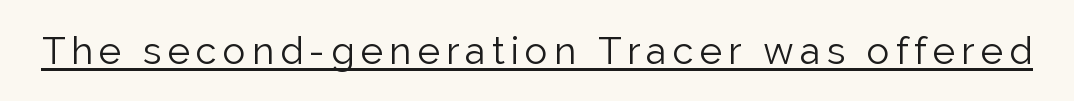
{"serif": "no", "italic": "no", "bold": "no", "weight": "light", "width": "normal", "stroke_contrast": "low", "x_height": "medium", "monospaced": "no", "underline": "yes", "glyph_px": 38}
